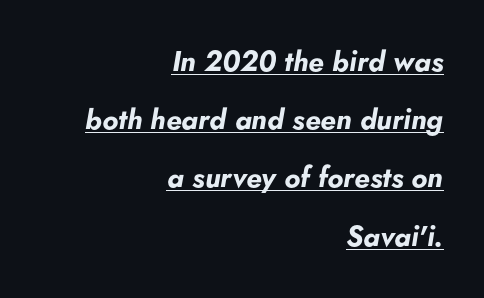
Q: Is the text bold? A: Yes.
Q: Is the text italic (slanted)? A: Yes, it leans right by about 5 degrees.
Q: Is the text underlined? A: Yes.
Q: How is the paragraph aligned? A: Right-aligned.
Q: Is the spacing between letters normal or unusually wide? A: Normal.
Q: Is the spacing between lines tight, normal or loose? A: Loose.
Q: Width (condensed, normal, or wide)? A: Normal.
Q: Stroke contrast? A: Low.
Q: x-height? A: Small.
Q: Monospaced? A: No.
